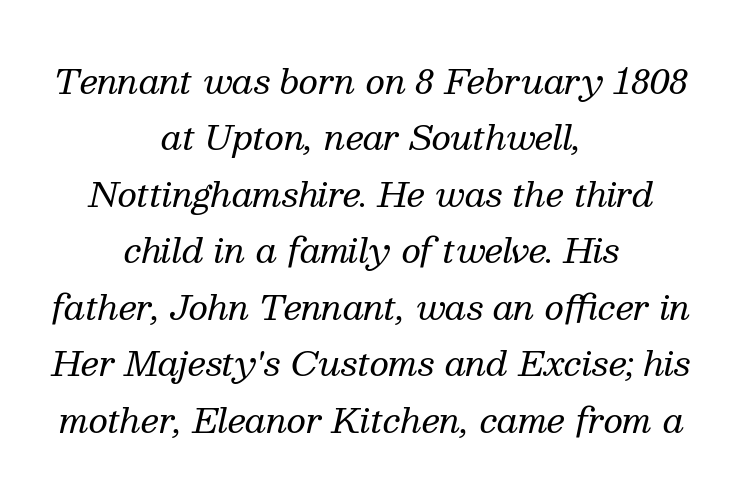
Caption: standard tracking, unaltered. Is there much room between lines? A standard amount, neither cramped nor airy. Stroke mass is kept to a normal reading level or below. Caption: multi-line text, centered on the measure. Proportional: the letters do not fall into vertical columns.
